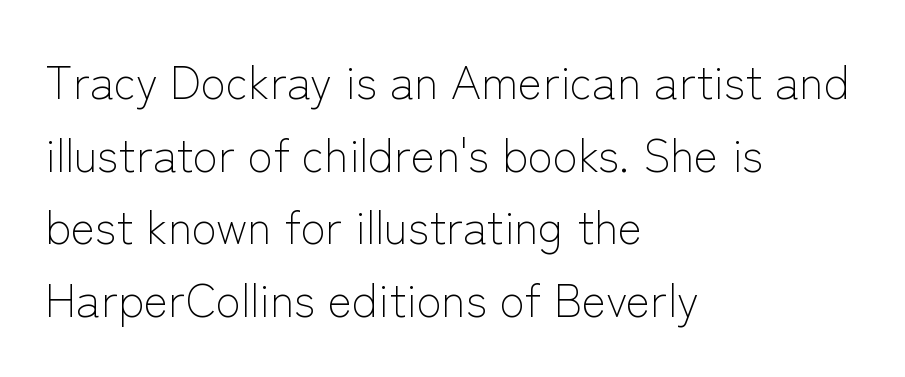
{"serif": "no", "italic": "no", "bold": "no", "weight": "light", "width": "normal", "stroke_contrast": "low", "x_height": "medium", "monospaced": "no", "underline": "no", "align": "left", "line_spacing": "normal", "line_spacing_ratio": 1.58, "letter_spacing": "normal", "letter_spacing_em": 0.0, "glyph_px": 46}
